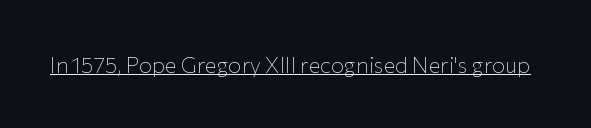
The image shows 22 px text type, upright; set normal letter spacing, underlined.
